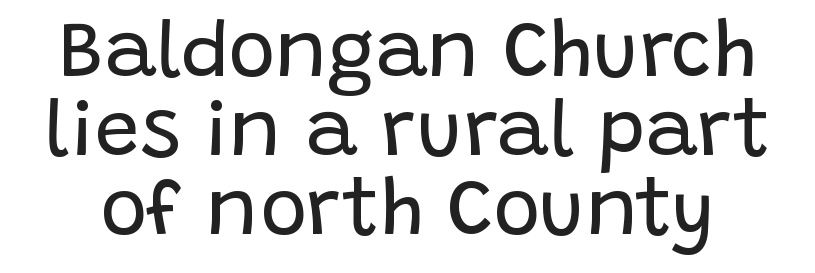
Q: Is the text bold? A: No.
Q: Is the text italic (slanted)? A: No, it is upright.
Q: Is the typeface a serif or a sans-serif typeface? A: Sans-serif.
Q: Is the text underlined? A: No.
Q: Is the spacing between letters normal or unusually wide? A: Normal.
Q: Is the spacing between lines tight, normal or loose? A: Tight.
Q: Width (condensed, normal, or wide)? A: Normal.
Q: Stroke contrast? A: Low.
Q: x-height? A: Large.
Q: Monospaced? A: No.
